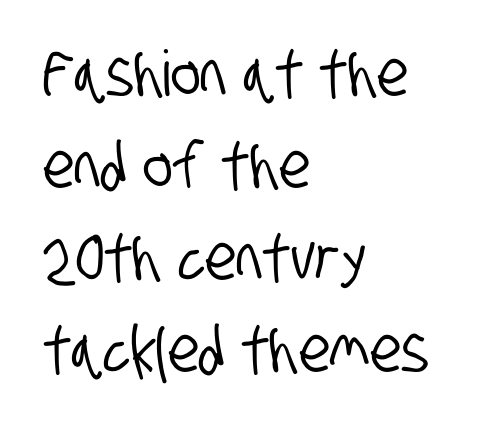
Q: Is the typeface a serif or a sans-serif typeface? A: Sans-serif.
Q: Is the text underlined? A: No.
Q: How is the paragraph aligned? A: Left-aligned.
Q: Is the spacing between letters normal or unusually wide? A: Normal.
Q: Is the spacing between lines tight, normal or loose? A: Normal.
Q: Width (condensed, normal, or wide)? A: Condensed.
Q: Stroke contrast? A: Low.
Q: x-height? A: Large.
Q: Monospaced? A: No.
